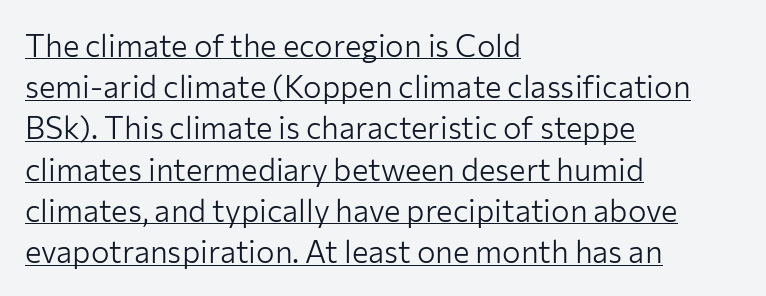
The image shows 31 px light sans-serif type, upright; set left-aligned, normal line spacing (1.33x), normal letter spacing, underlined; low stroke contrast and a medium x-height.
